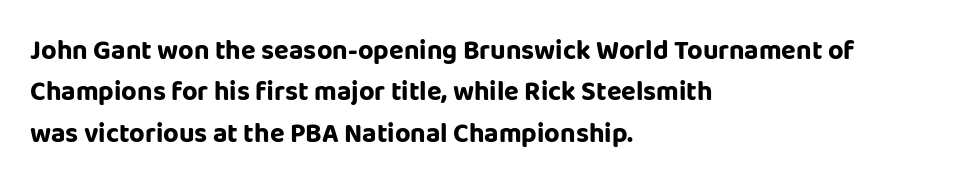
The image shows 27 px bold type, upright; set left-aligned, normal line spacing (1.53x), normal letter spacing, not underlined.
